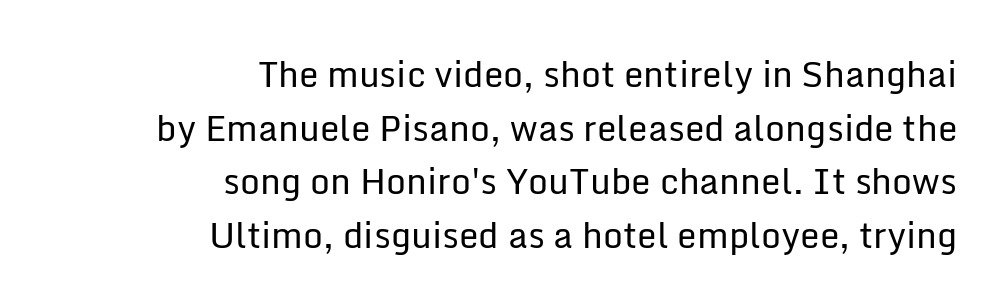
{"serif": "no", "italic": "no", "bold": "no", "weight": "regular", "width": "normal", "stroke_contrast": "low", "x_height": "medium", "monospaced": "no", "underline": "no", "align": "right", "line_spacing": "normal", "line_spacing_ratio": 1.53, "letter_spacing": "normal", "letter_spacing_em": 0.0, "glyph_px": 35}
